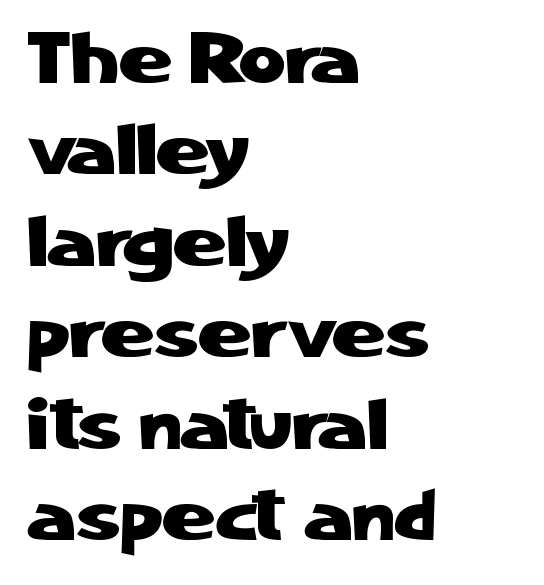
{"serif": "no", "italic": "no", "width": "normal", "stroke_contrast": "low", "x_height": "medium", "monospaced": "no", "underline": "no", "align": "left", "line_spacing": "normal", "line_spacing_ratio": 1.27, "letter_spacing": "normal", "letter_spacing_em": 0.0, "glyph_px": 72}
